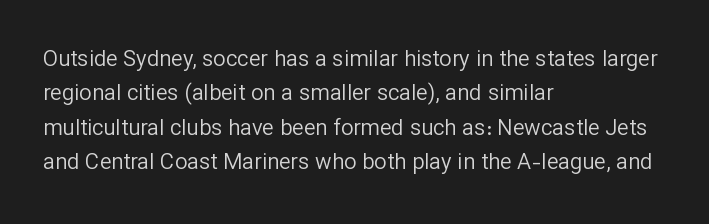
{"italic": "no", "bold": "no", "underline": "no", "align": "left", "line_spacing": "normal", "line_spacing_ratio": 1.56, "letter_spacing": "normal", "letter_spacing_em": 0.0, "glyph_px": 22}
